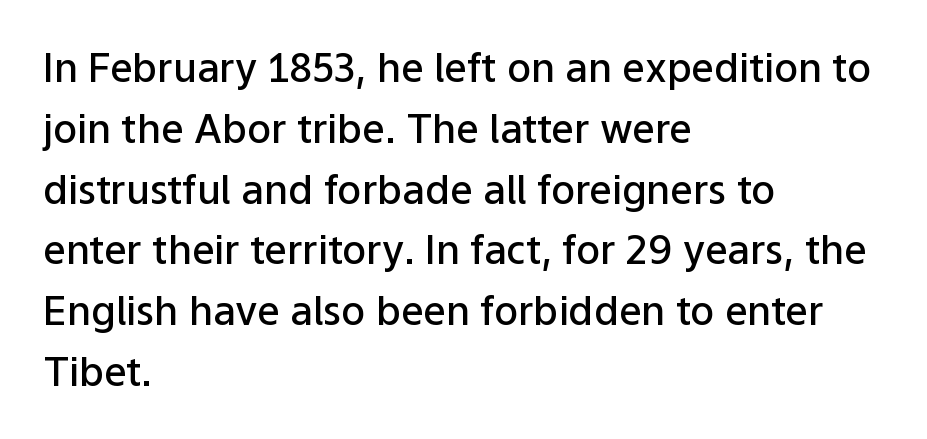
The gaps between neighbouring characters are ordinary and unremarkable. The paragraph has a hard left edge and a soft right edge. The glyphs are unaccompanied by any horizontal stroke below them. The rendering shows plain stroke endings on the letterforms — a sans-serif design.
